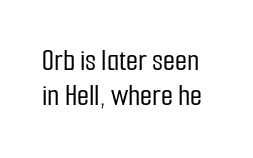
Here the designer chose a conventional face with non-uniform glyph widths. Italic? Not at all — the glyphs are vertical. Glance below the letters and you will spot only blank space. Observe the ordinary spacing: letters are neighbours, not strangers. Is there much room between lines? No — they nearly touch.
